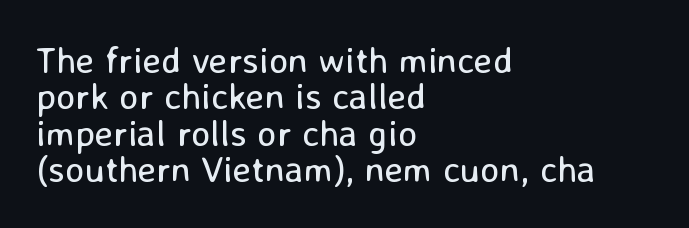
The image shows 37 px regular-weight sans-serif type, upright; set left-aligned, tight line spacing (0.98x), normal letter spacing, not underlined; low stroke contrast and a medium x-height.
